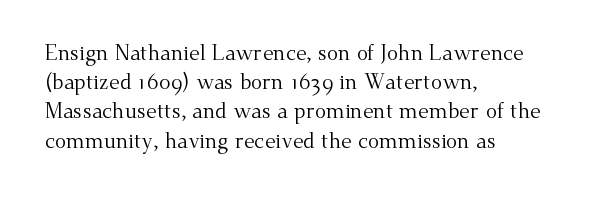
Tracking here is standard; glyphs follow each other at the usual distance. Heft: none added — not bold. These lines are set flush left with a ragged right edge. The letters stand straight up with perfectly vertical stems. Has an underline been added? It has not.
